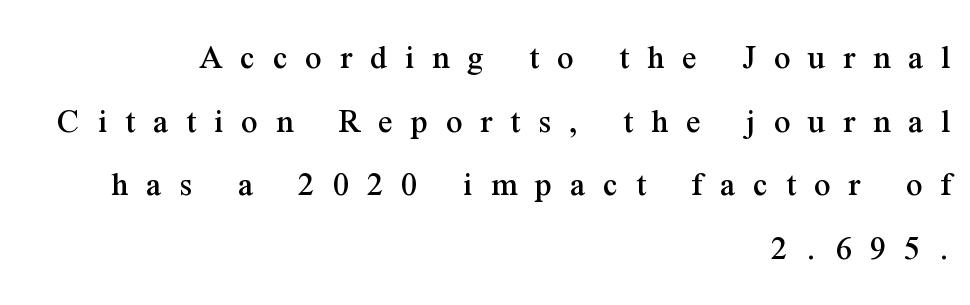
The image shows 36 px serif type, upright; set right-aligned, line spacing 1.77x, unusually wide letter spacing (+0.5 em), not underlined; medium stroke contrast and a medium x-height.
